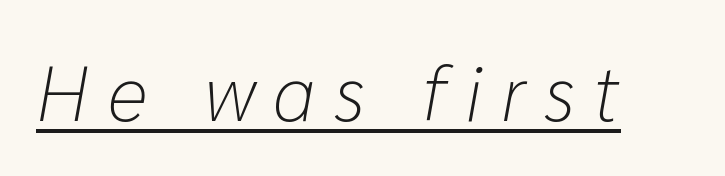
A typesetter would call this heavily tracked-out type. Spacing verdict: proportional, widths tailored to each character. This is underlined copy, the kind a proofreader might mark for attention. Quick note: italic.
